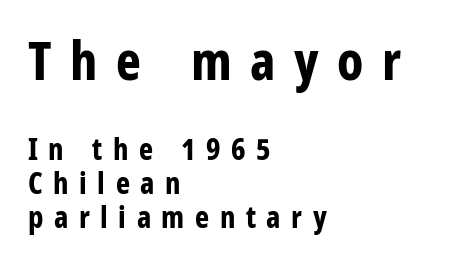
Underline: absent. The upper block of text is set noticeably larger than the block beneath it. Each new line begins almost immediately beneath the previous one. This is roman type, the default non-slanted kind. The rendering inserts visible extra space after every character.
